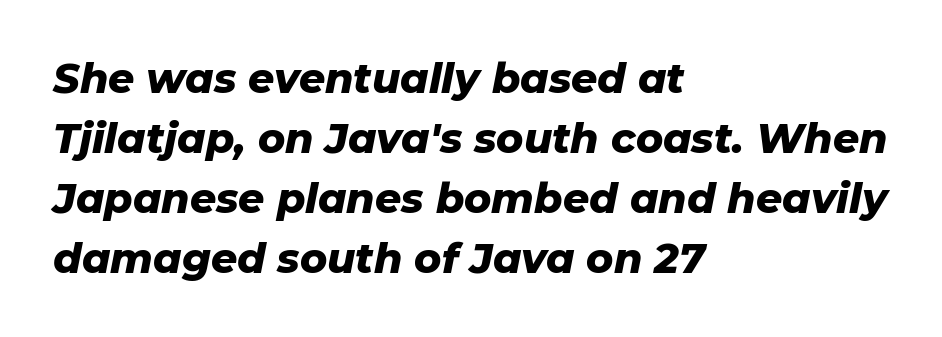
{"italic": "yes", "lean": "right", "slant_degrees": 11, "bold": "yes", "weight": "heavy", "width": "normal", "stroke_contrast": "low", "x_height": "medium", "monospaced": "no", "underline": "no", "align": "left", "line_spacing": "normal", "line_spacing_ratio": 1.46, "letter_spacing": "normal", "letter_spacing_em": 0.0, "glyph_px": 41}
